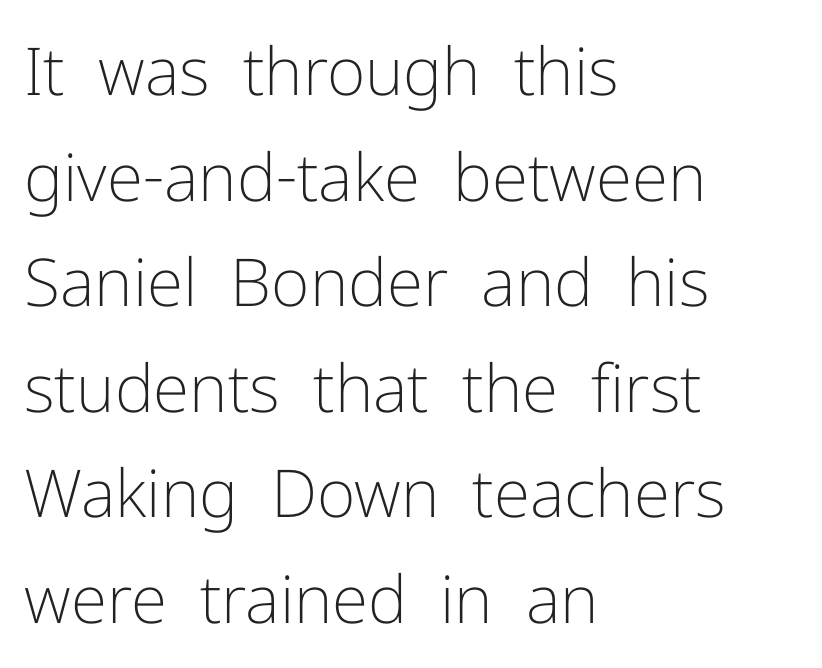
Q: Is the text bold? A: No.
Q: Is the text italic (slanted)? A: No, it is upright.
Q: Is the typeface a serif or a sans-serif typeface? A: Sans-serif.
Q: Is the text underlined? A: No.
Q: How is the paragraph aligned? A: Left-aligned.
Q: Is the spacing between letters normal or unusually wide? A: Normal.
Q: Is the spacing between lines tight, normal or loose? A: Normal.
Q: Width (condensed, normal, or wide)? A: Normal.
Q: Stroke contrast? A: Low.
Q: x-height? A: Medium.
Q: Monospaced? A: No.
